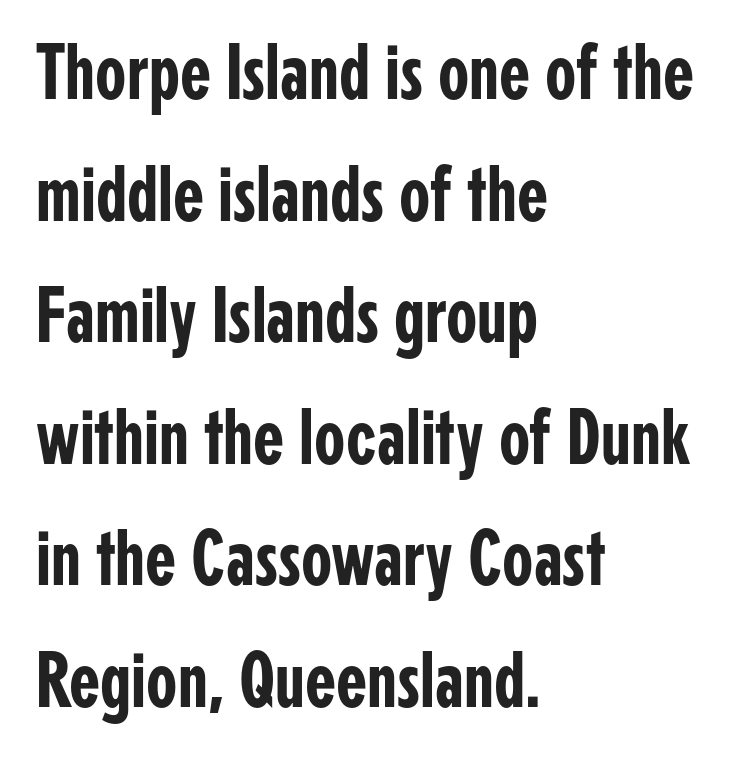
Q: Is the text italic (slanted)? A: No, it is upright.
Q: Is the typeface a serif or a sans-serif typeface? A: Sans-serif.
Q: Is the text underlined? A: No.
Q: How is the paragraph aligned? A: Left-aligned.
Q: Is the spacing between letters normal or unusually wide? A: Normal.
Q: Is the spacing between lines tight, normal or loose? A: Normal.
Q: Width (condensed, normal, or wide)? A: Condensed.
Q: Stroke contrast? A: Low.
Q: x-height? A: Medium.
Q: Monospaced? A: No.
